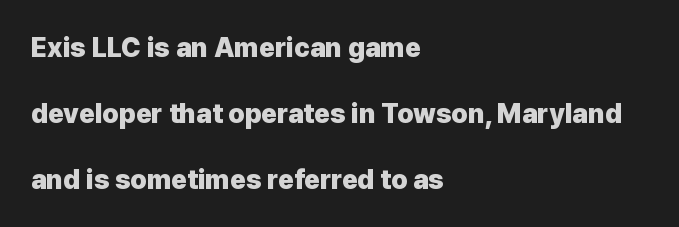
Q: Is the text bold? A: Yes.
Q: Is the text italic (slanted)? A: No, it is upright.
Q: Is the text underlined? A: No.
Q: How is the paragraph aligned? A: Left-aligned.
Q: Is the spacing between letters normal or unusually wide? A: Normal.
Q: Is the spacing between lines tight, normal or loose? A: Loose.
